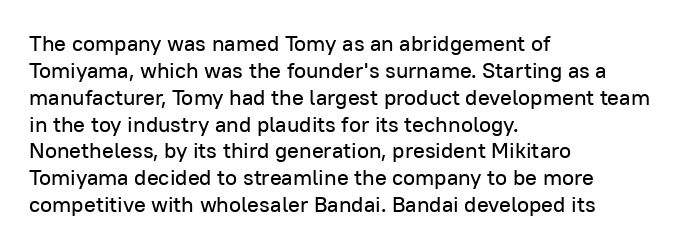
{"italic": "no", "underline": "no", "align": "left", "line_spacing_ratio": 1.22, "letter_spacing": "normal", "letter_spacing_em": 0.0, "glyph_px": 22}
